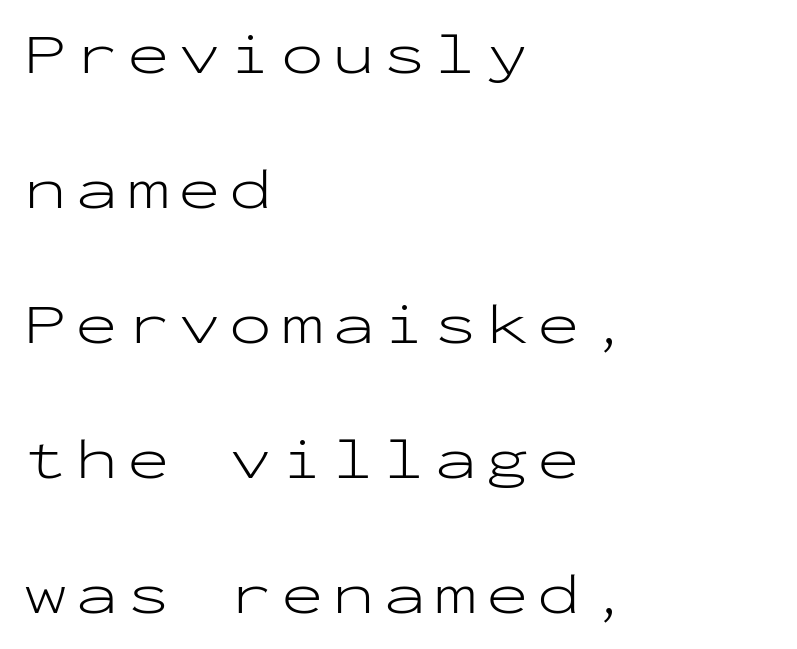
{"serif": "no", "italic": "no", "bold": "no", "weight": "light", "width": "wide", "stroke_contrast": "low", "x_height": "medium", "monospaced": "yes", "underline": "no", "align": "left", "line_spacing": "loose", "line_spacing_ratio": 2.37, "glyph_px": 57}
